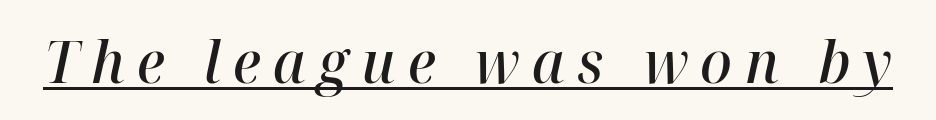
Think of a printed novel: that variable character pitch is what you see here. The glyphs are accompanied by a horizontal stroke just below them. The axis of the letterforms is tilted away from vertical. Semibold letterforms, between regular and bold.
